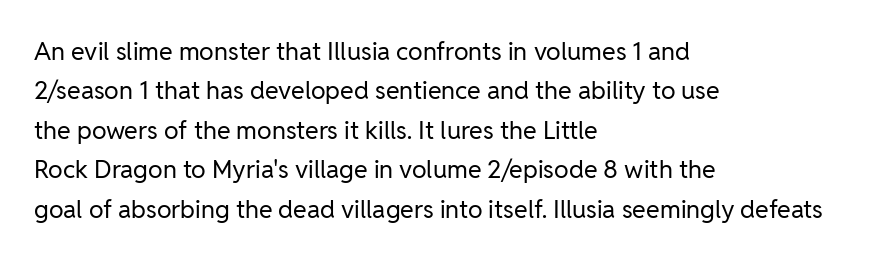
{"italic": "no", "bold": "no", "underline": "no", "align": "left", "line_spacing": "normal", "line_spacing_ratio": 1.58, "letter_spacing": "normal", "letter_spacing_em": 0.0, "glyph_px": 25}
